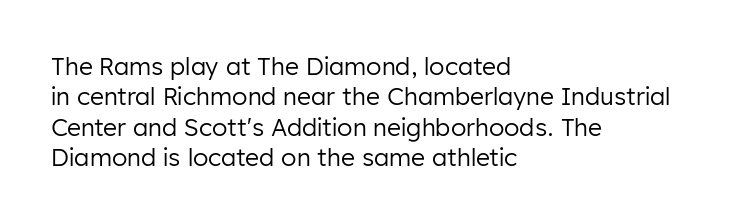
Q: Is the text bold? A: No.
Q: Is the text italic (slanted)? A: No, it is upright.
Q: Is the text underlined? A: No.
Q: How is the paragraph aligned? A: Left-aligned.
Q: Is the spacing between letters normal or unusually wide? A: Normal.
Q: Is the spacing between lines tight, normal or loose? A: Normal.
